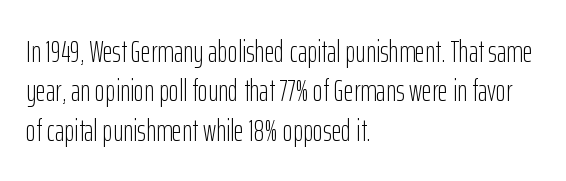
No feet cap the strokes, marking this as sans-serif type. No extra ink here — the face is not bold. The rendering uses natural spacing where letterforms have individual widths. Each row of text sits above clean, open space.
